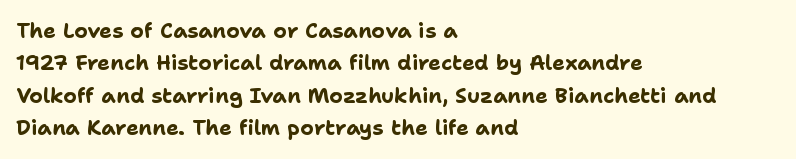
Q: Is the text bold? A: Yes.
Q: Is the text italic (slanted)? A: No, it is upright.
Q: Is the text underlined? A: No.
Q: How is the paragraph aligned? A: Left-aligned.
Q: Is the spacing between letters normal or unusually wide? A: Normal.
Q: Is the spacing between lines tight, normal or loose? A: Normal.
